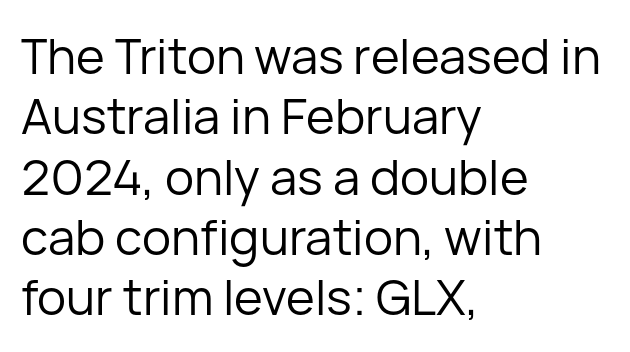
Q: Is the text bold? A: No.
Q: Is the text italic (slanted)? A: No, it is upright.
Q: Is the typeface a serif or a sans-serif typeface? A: Sans-serif.
Q: Is the text underlined? A: No.
Q: How is the paragraph aligned? A: Left-aligned.
Q: Is the spacing between letters normal or unusually wide? A: Normal.
Q: Width (condensed, normal, or wide)? A: Normal.
Q: Stroke contrast? A: Low.
Q: x-height? A: Medium.
Q: Monospaced? A: No.
